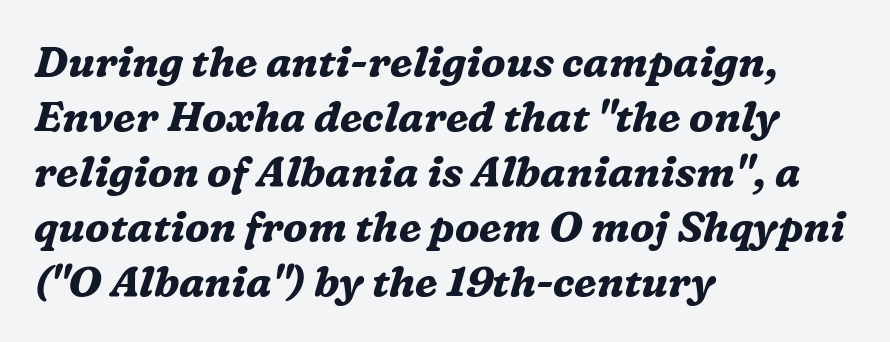
Q: Is the text bold? A: Yes.
Q: Is the text italic (slanted)? A: Yes, it leans right by about 16 degrees.
Q: Is the typeface a serif or a sans-serif typeface? A: Serif.
Q: Is the text underlined? A: No.
Q: How is the paragraph aligned? A: Left-aligned.
Q: Is the spacing between letters normal or unusually wide? A: Normal.
Q: Is the spacing between lines tight, normal or loose? A: Normal.
Q: Width (condensed, normal, or wide)? A: Normal.
Q: Stroke contrast? A: Medium.
Q: x-height? A: Medium.
Q: Monospaced? A: No.
